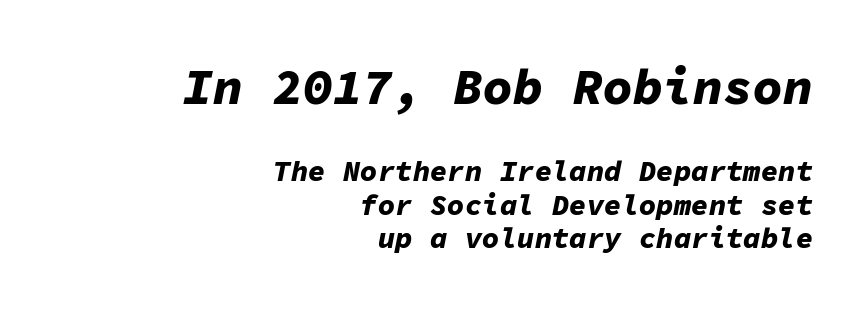
The image shows 50 px bold type, italic (leaning right), monospaced; set right-aligned, line spacing 1.16x, normal letter spacing, not underlined; the first (top) block is 1.72x larger; low stroke contrast and a medium x-height.
